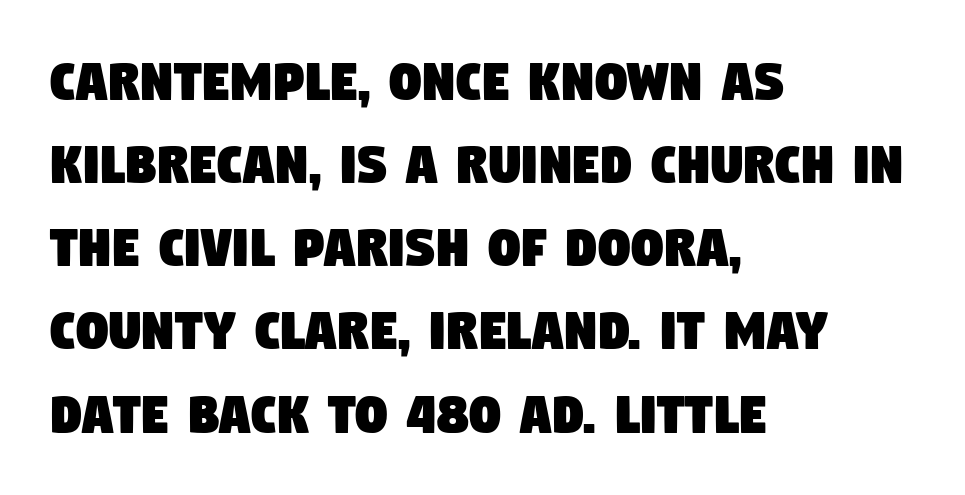
The image shows 63 px condensed sans-serif type; set left-aligned, normal line spacing (1.32x), normal letter spacing, not underlined; low stroke contrast and a large x-height.
